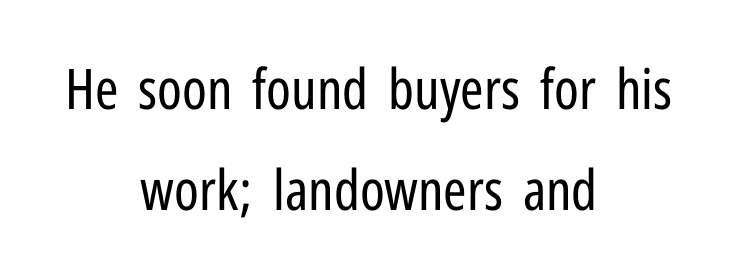
Q: Is the text bold? A: No.
Q: Is the text italic (slanted)? A: No, it is upright.
Q: Is the typeface a serif or a sans-serif typeface? A: Sans-serif.
Q: Is the text underlined? A: No.
Q: How is the paragraph aligned? A: Centered.
Q: Is the spacing between letters normal or unusually wide? A: Normal.
Q: Width (condensed, normal, or wide)? A: Condensed.
Q: Stroke contrast? A: Low.
Q: x-height? A: Medium.
Q: Monospaced? A: No.
